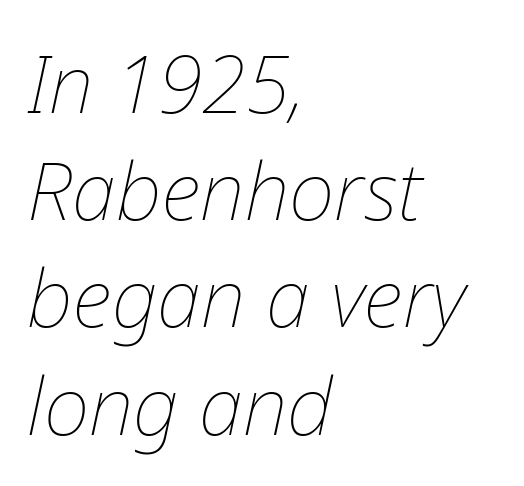
{"italic": "yes", "lean": "right", "slant_degrees": 12, "bold": "no", "weight": "thin", "width": "normal", "stroke_contrast": "low", "x_height": "medium", "monospaced": "no", "underline": "no", "align": "left", "line_spacing": "normal", "line_spacing_ratio": 1.34, "letter_spacing": "normal", "letter_spacing_em": 0.0, "glyph_px": 80}
